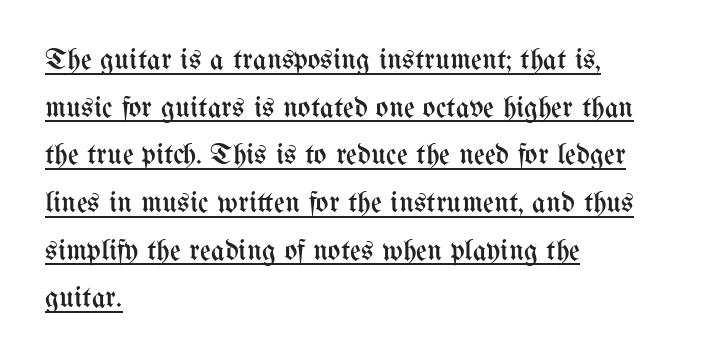
The image shows 30 px regular-weight, condensed type, upright; set left-aligned, normal line spacing (1.59x), normal letter spacing, underlined; medium stroke contrast and a medium x-height.
